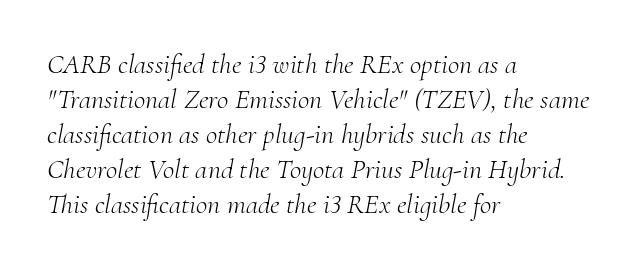
Q: Is the text bold? A: No.
Q: Is the text italic (slanted)? A: Yes, it leans right by about 10 degrees.
Q: Is the typeface a serif or a sans-serif typeface? A: Serif.
Q: Is the text underlined? A: No.
Q: How is the paragraph aligned? A: Left-aligned.
Q: Is the spacing between letters normal or unusually wide? A: Normal.
Q: Is the spacing between lines tight, normal or loose? A: Normal.
Q: Width (condensed, normal, or wide)? A: Normal.
Q: Stroke contrast? A: Medium.
Q: x-height? A: Small.
Q: Monospaced? A: No.
